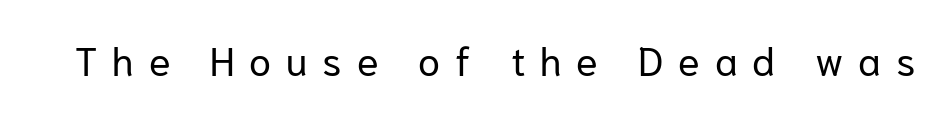
{"serif": "no", "italic": "no", "bold": "no", "weight": "regular", "width": "normal", "stroke_contrast": "low", "x_height": "medium", "monospaced": "no", "underline": "no", "letter_spacing": "wide", "letter_spacing_em": 0.37, "glyph_px": 40}
